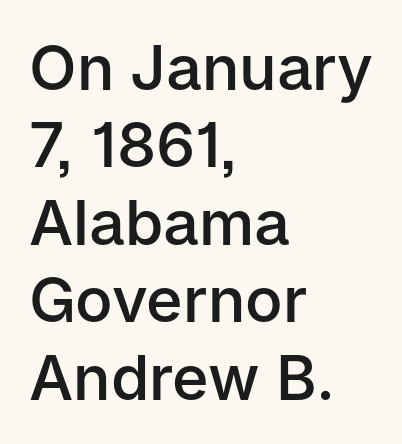
The font family rendered here belongs to the sans-serif group. Notice how the passage keeps a crisp vertical edge on the left only. A typesetter would call this zero additional tracking. Italic: no, the glyphs are upright roman.
